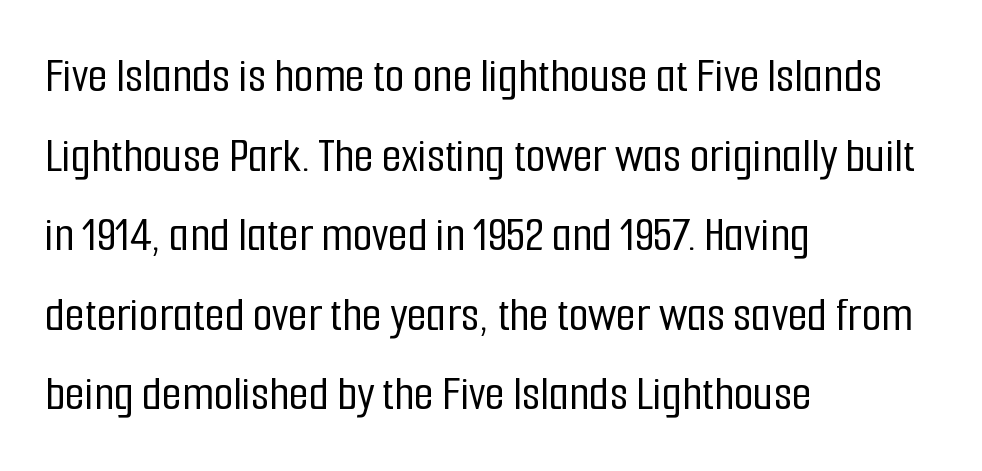
Do the characters align in a grid? No, the font is proportional. Do the letters lean? They stand straight. Students, observe: this is what conventionally led text looks like. The zone under the glyphs is completely vacant.
